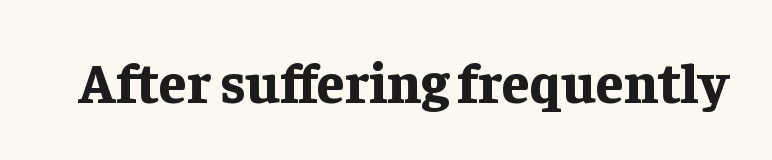
Q: Is the text bold? A: Yes.
Q: Is the text italic (slanted)? A: No, it is upright.
Q: Is the typeface a serif or a sans-serif typeface? A: Serif.
Q: Is the text underlined? A: No.
Q: Is the spacing between letters normal or unusually wide? A: Normal.
Q: Width (condensed, normal, or wide)? A: Normal.
Q: Stroke contrast? A: Low.
Q: x-height? A: Medium.
Q: Monospaced? A: No.
